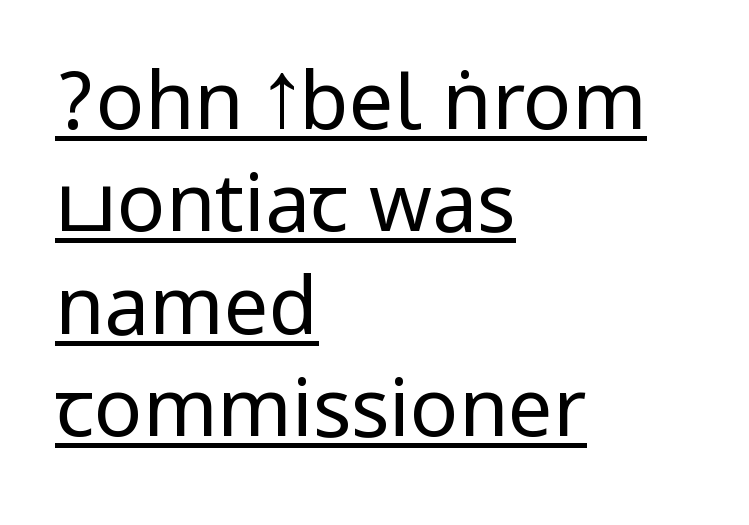
The image shows 80 px regular-weight, condensed sans-serif type, upright; set left-aligned, normal line spacing (1.28x), normal letter spacing, underlined; low stroke contrast.
